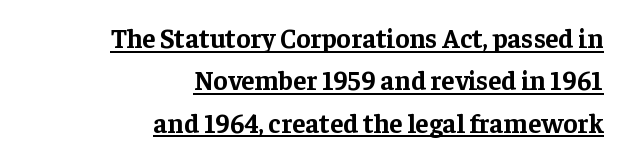
{"italic": "no", "bold": "yes", "underline": "yes", "align": "right", "line_spacing": "normal", "line_spacing_ratio": 1.57, "letter_spacing": "normal", "letter_spacing_em": 0.0, "glyph_px": 27}
